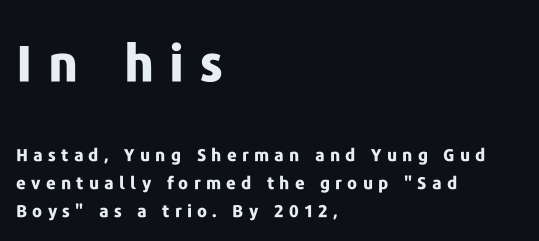
The line texture is sparse and dotted thanks to wide tracking. Each new line begins a customary step beneath the previous one. The face used here is proportionally spaced, like ordinary book or web type. Strokes here are thick enough to call this a true bold.
